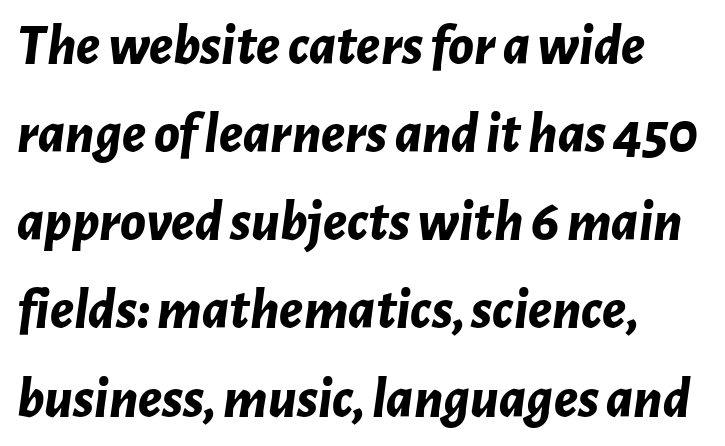
Inter-character spacing is left at the font's built-in metrics. This rendering features lettering with no underline. The passage shown is emphatically bold. Is this a fixed-width face? No — the glyphs have proportional, varying widths. The vertical gap from one line to the next is medium.
